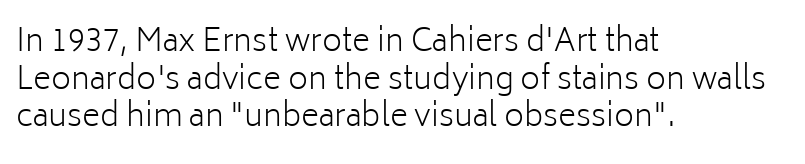
{"serif": "no", "italic": "no", "bold": "no", "weight": "light", "width": "normal", "stroke_contrast": "low", "x_height": "medium", "monospaced": "no", "underline": "no", "align": "left", "line_spacing_ratio": 1.21, "letter_spacing": "normal", "letter_spacing_em": 0.0, "glyph_px": 31}
